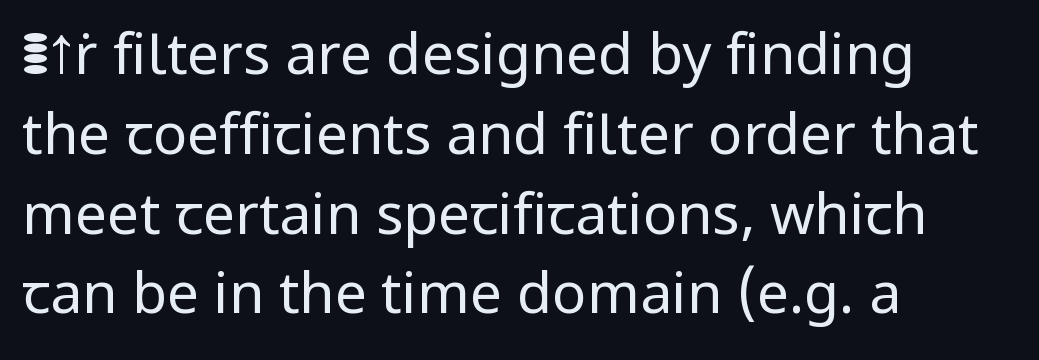
{"serif": "no", "italic": "no", "bold": "no", "weight": "regular", "width": "normal", "stroke_contrast": "low", "x_height": "medium", "monospaced": "no", "underline": "no", "align": "left", "line_spacing": "normal", "line_spacing_ratio": 1.4, "letter_spacing": "normal", "letter_spacing_em": 0.0, "glyph_px": 57}
